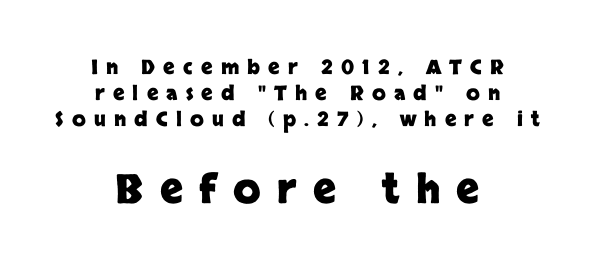
The image shows 40 px heavy sans-serif type, upright; set centered, normal line spacing (1.29x), unusually wide letter spacing (+0.41 em), not underlined; the second (bottom) block is 2.0x larger; low stroke contrast and a large x-height.
